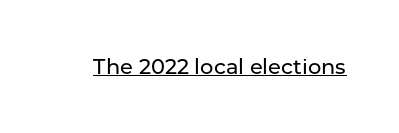
Q: Is the text italic (slanted)? A: No, it is upright.
Q: Is the text underlined? A: Yes.
Q: Is the spacing between letters normal or unusually wide? A: Normal.
